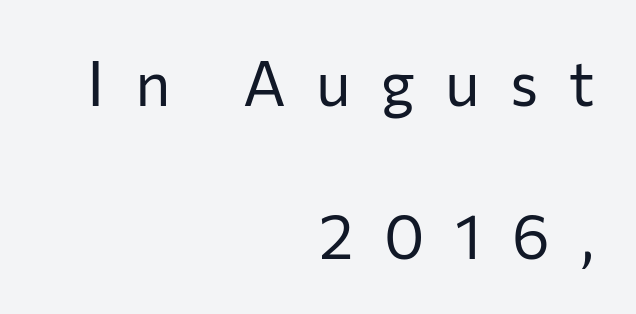
The image shows 62 px regular-weight sans-serif type, upright; set right-aligned, loose line spacing (2.46x), unusually wide letter spacing (+0.49 em), not underlined; low stroke contrast and a medium x-height.
